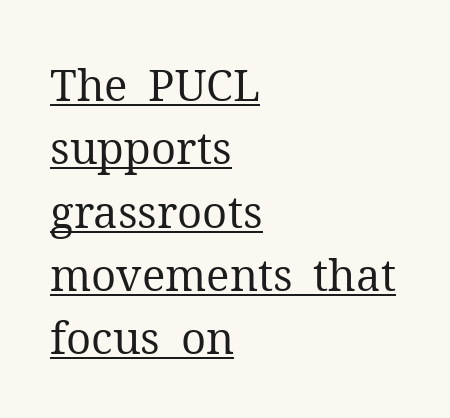
The passage shown is typeset with a serif family. The rag falls on the right side of this text block. A quiet, ordinary-to-light weight characterises the typeface. No extra tracking has been applied to these lines.
